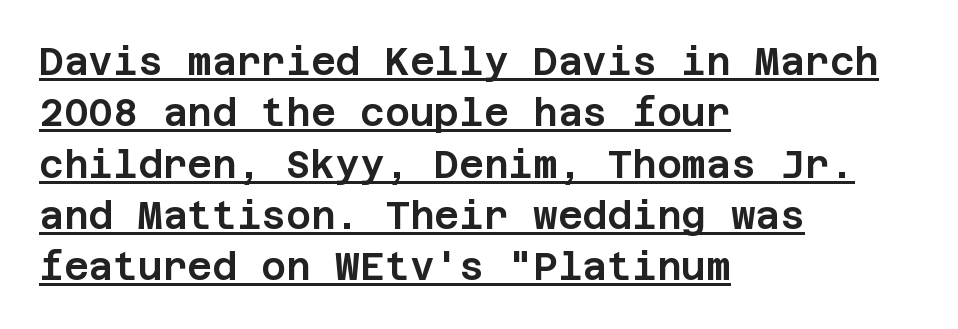
Q: Is the text italic (slanted)? A: No, it is upright.
Q: Is the typeface a serif or a sans-serif typeface? A: Sans-serif.
Q: Is the text underlined? A: Yes.
Q: How is the paragraph aligned? A: Left-aligned.
Q: Is the spacing between letters normal or unusually wide? A: Normal.
Q: Is the spacing between lines tight, normal or loose? A: Normal.
Q: Width (condensed, normal, or wide)? A: Normal.
Q: Stroke contrast? A: Low.
Q: x-height? A: Large.
